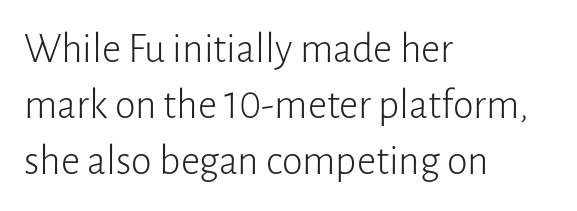
There is no visible air inserted between adjacent glyphs. Unlike italic type, these characters show no tilt at all. The rendering shows plain stroke endings on the letterforms — a sans-serif design. Reading down the block, your eye returns to a fixed left position each line.
